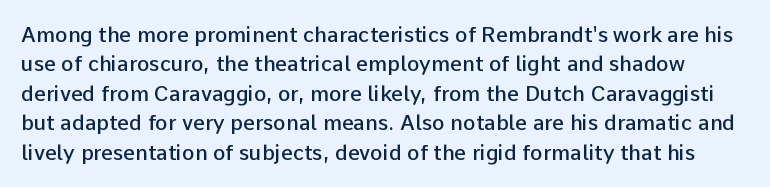
Q: Is the text bold? A: Semi-bold.
Q: Is the text italic (slanted)? A: No, it is upright.
Q: Is the text underlined? A: No.
Q: Is the spacing between letters normal or unusually wide? A: Normal.
Q: Is the spacing between lines tight, normal or loose? A: Normal.
